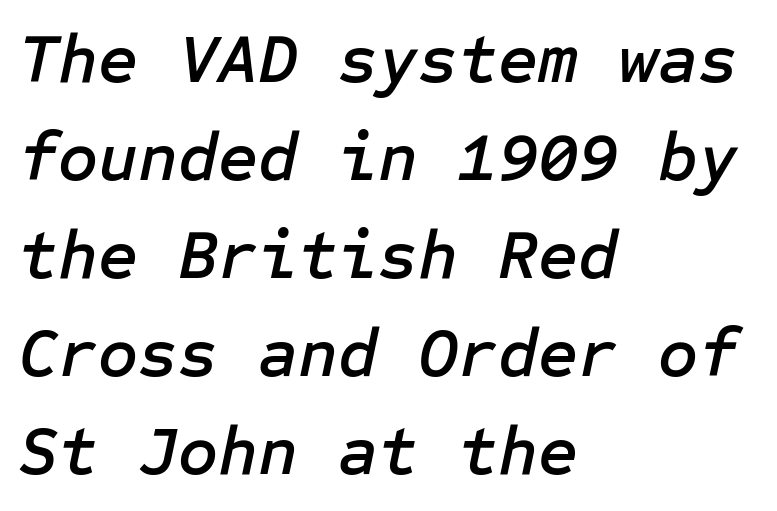
Nothing unusual about the tracking: characters are spaced as the font intends. A classic flush-left, rag-right setting is used for this passage. Italic: yes, the glyphs are oblique. A normal amount of white space separates one row of letters from the next. Descenders are the only things crossing below the line.
